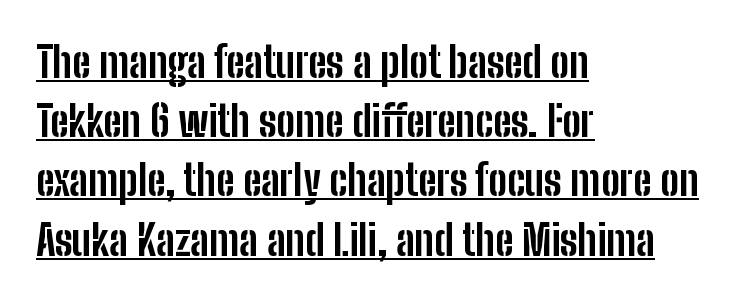
{"serif": "no", "italic": "no", "bold": "yes", "weight": "bold", "width": "condensed", "stroke_contrast": "low", "x_height": "medium", "monospaced": "no", "underline": "yes", "align": "left", "line_spacing": "normal", "line_spacing_ratio": 1.41, "letter_spacing": "normal", "letter_spacing_em": 0.0, "glyph_px": 42}
